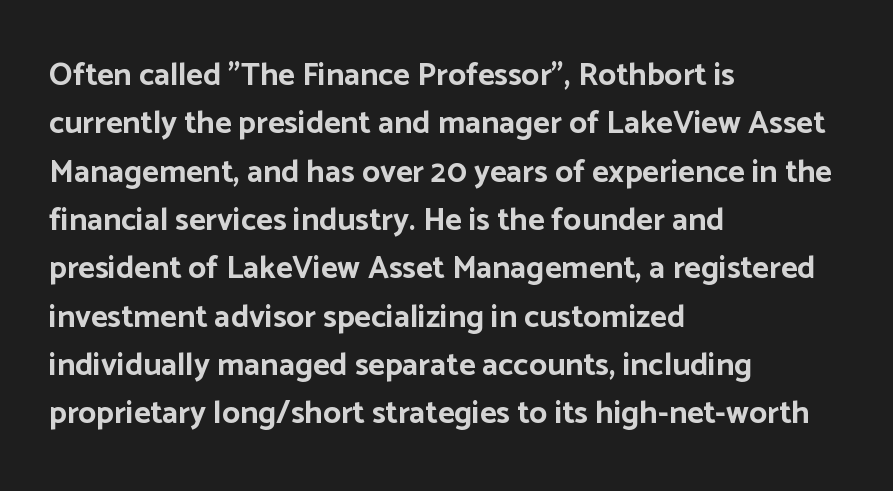
Q: Is the text bold? A: Yes.
Q: Is the text italic (slanted)? A: No, it is upright.
Q: Is the typeface a serif or a sans-serif typeface? A: Sans-serif.
Q: Is the text underlined? A: No.
Q: How is the paragraph aligned? A: Left-aligned.
Q: Is the spacing between letters normal or unusually wide? A: Normal.
Q: Is the spacing between lines tight, normal or loose? A: Normal.
Q: Width (condensed, normal, or wide)? A: Normal.
Q: Stroke contrast? A: Low.
Q: x-height? A: Medium.
Q: Monospaced? A: No.
